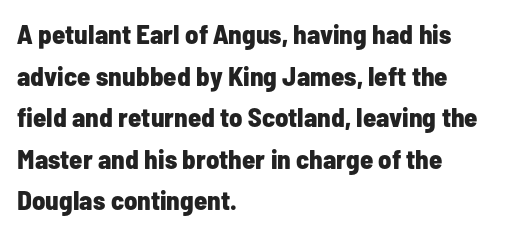
{"italic": "no", "bold": "yes", "underline": "no", "align": "left", "line_spacing": "normal", "line_spacing_ratio": 1.54, "letter_spacing": "normal", "letter_spacing_em": 0.0, "glyph_px": 27}
